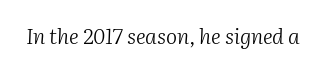
Q: Is the text bold? A: No.
Q: Is the text italic (slanted)? A: Yes, it leans right by about 2 degrees.
Q: Is the text underlined? A: No.
Q: Is the spacing between letters normal or unusually wide? A: Normal.
